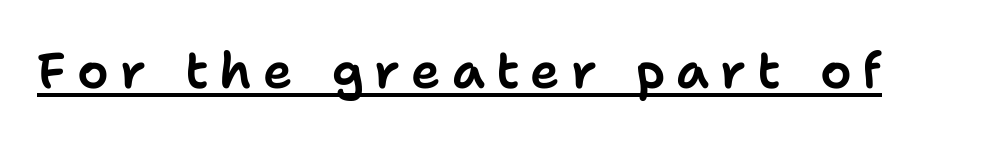
Q: Is the text italic (slanted)? A: No, it is upright.
Q: Is the typeface a serif or a sans-serif typeface? A: Sans-serif.
Q: Is the text underlined? A: Yes.
Q: Is the spacing between letters normal or unusually wide? A: Unusually wide.
Q: Width (condensed, normal, or wide)? A: Normal.
Q: Stroke contrast? A: Low.
Q: x-height? A: Medium.
Q: Monospaced? A: No.
